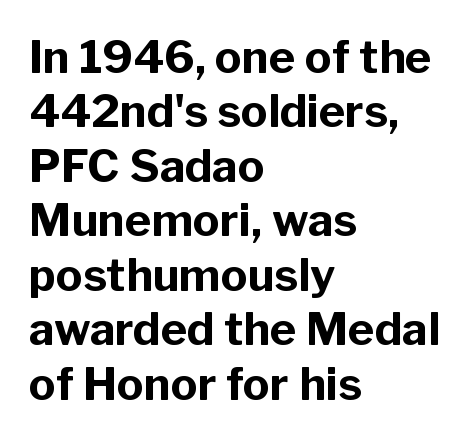
The passage is arranged the way most books set body copy — flush left. The passage shown is typed in a proportional face where columns would drift. I'd call this a sans setting — the letters go barefoot. The lettering stays uniformly vertical, giving the passage a roman look.
